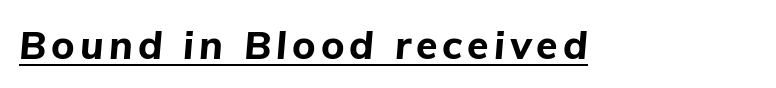
Q: Is the text bold? A: Yes.
Q: Is the text italic (slanted)? A: Yes, it leans right by about 5 degrees.
Q: Is the text underlined? A: Yes.
Q: Width (condensed, normal, or wide)? A: Normal.
Q: Stroke contrast? A: Low.
Q: x-height? A: Medium.
Q: Monospaced? A: No.
